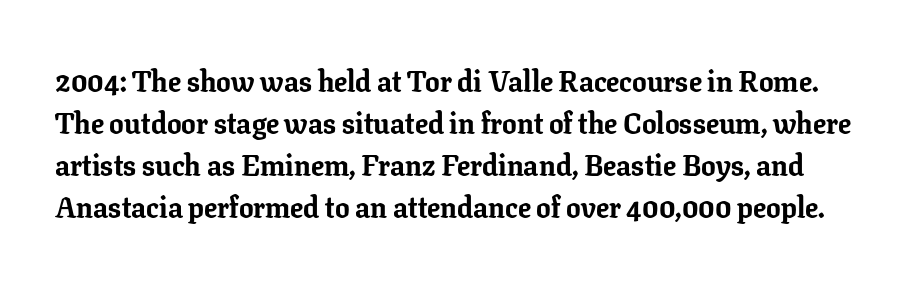
The image shows 29 px bold serif type, upright; set normal line spacing (1.45x), normal letter spacing, not underlined; low stroke contrast and a medium x-height.
